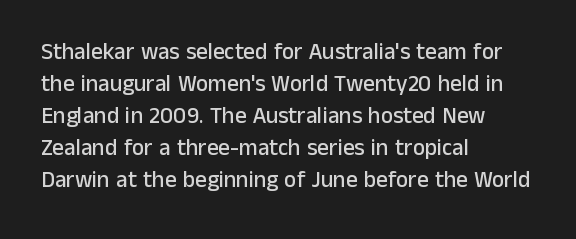
Q: Is the text italic (slanted)? A: No, it is upright.
Q: Is the text underlined? A: No.
Q: How is the paragraph aligned? A: Left-aligned.
Q: Is the spacing between letters normal or unusually wide? A: Normal.
Q: Is the spacing between lines tight, normal or loose? A: Normal.
